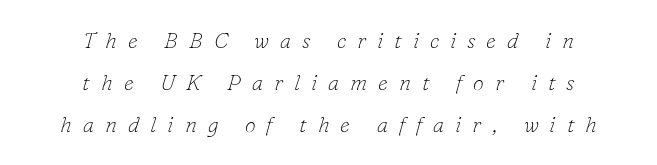
What stands out about the letter spacing? Its width — letters are far apart. The typesetter chose a symmetrical, centered arrangement here. Looking at the ascenders, they clearly lean. Descender tails drop into unmarked territory. The vertical gap from one line to the next is large. These glyphs show unthickened strokes, regular width or finer.
